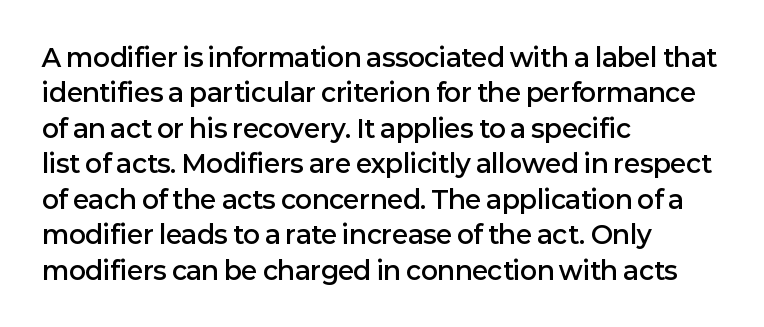
{"italic": "no", "bold": "semi", "underline": "no", "align": "left", "line_spacing": "normal", "line_spacing_ratio": 1.42, "letter_spacing": "normal", "letter_spacing_em": 0.0, "glyph_px": 25}
